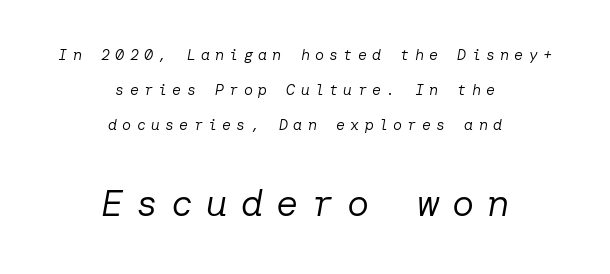
{"italic": "yes", "lean": "right", "slant_degrees": 10, "bold": "no", "weight": "regular", "width": "normal", "stroke_contrast": "low", "x_height": "medium", "underline": "no", "align": "center", "line_spacing": "loose", "line_spacing_ratio": 2.33, "letter_spacing": "wide", "letter_spacing_em": 0.35, "larger_block": "second", "size_ratio": 2.47, "glyph_px": 37}
